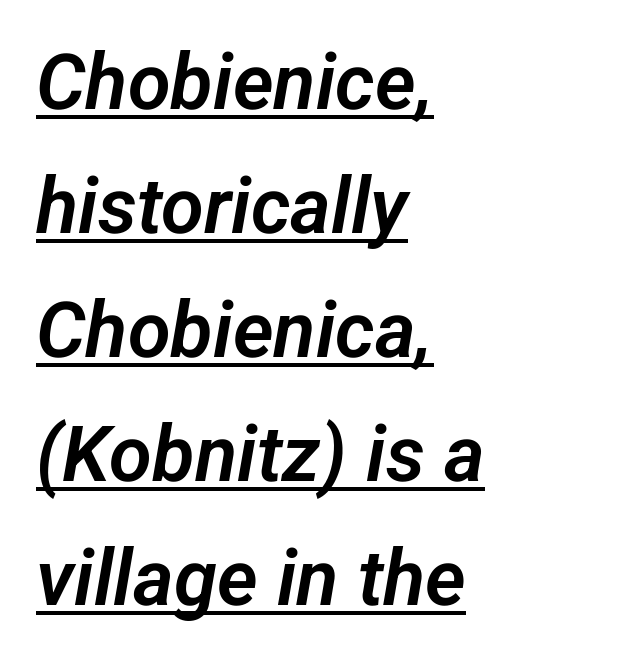
{"serif": "no", "width": "normal", "stroke_contrast": "low", "x_height": "medium", "monospaced": "no", "underline": "yes", "align": "left", "line_spacing": "normal", "line_spacing_ratio": 1.59, "letter_spacing": "normal", "letter_spacing_em": 0.0, "glyph_px": 78}
